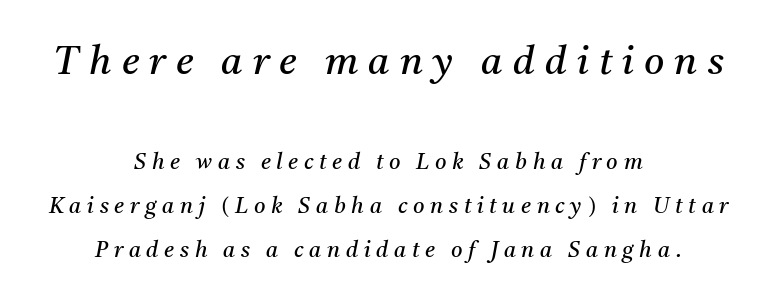
{"serif": "yes", "italic": "yes", "lean": "right", "slant_degrees": 11, "bold": "no", "weight": "regular", "width": "normal", "stroke_contrast": "medium", "x_height": "medium", "monospaced": "no", "underline": "no", "align": "center", "line_spacing": "loose", "line_spacing_ratio": 1.98, "letter_spacing": "wide", "letter_spacing_em": 0.26, "larger_block": "first", "size_ratio": 1.77, "glyph_px": 39}
